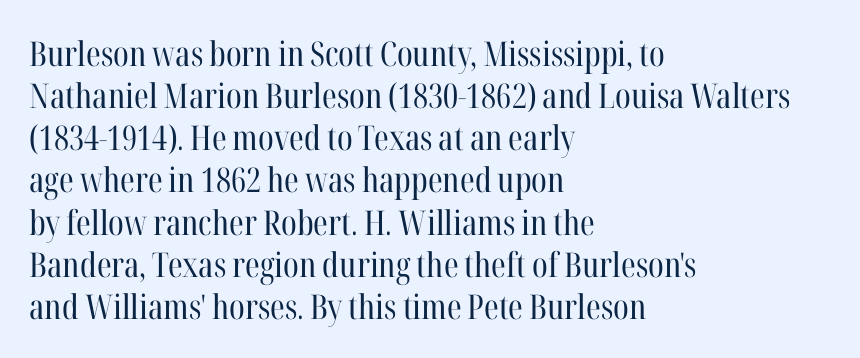
{"serif": "yes", "italic": "no", "bold": "no", "weight": "regular", "width": "condensed", "stroke_contrast": "high", "x_height": "medium", "monospaced": "no", "underline": "no", "align": "left", "line_spacing_ratio": 1.24, "letter_spacing": "normal", "letter_spacing_em": 0.0, "glyph_px": 34}
